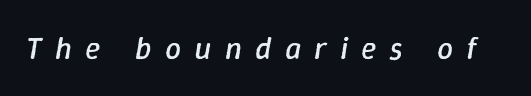
Q: Is the text bold? A: No.
Q: Is the text italic (slanted)? A: Yes, it leans right by about 9 degrees.
Q: Is the text underlined? A: No.
Q: Is the spacing between letters normal or unusually wide? A: Unusually wide.
Q: Width (condensed, normal, or wide)? A: Normal.
Q: Stroke contrast? A: Low.
Q: x-height? A: Medium.
Q: Monospaced? A: No.
